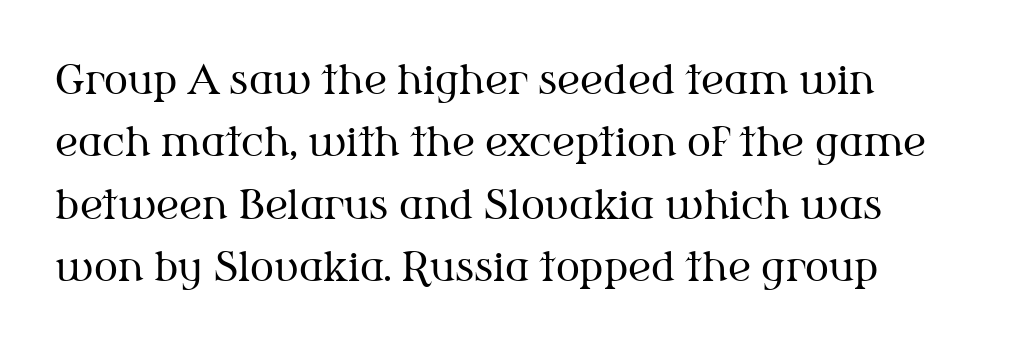
Any mark beneath the type? The region is blank. Note the varied advance widths — an 'i' is clearly narrower than an 'm'. If you drew a line through each stem, it would be perfectly vertical. The passage shown is not bold in any degree. Each line starts at the same left margin while the right side varies. In terms of leading, this rendering sits right in the middle.
